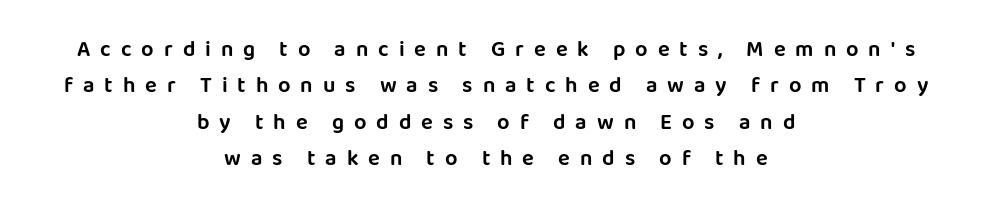
{"italic": "no", "underline": "no", "align": "center", "line_spacing": "normal", "line_spacing_ratio": 1.65, "letter_spacing": "wide", "letter_spacing_em": 0.45, "glyph_px": 22}
